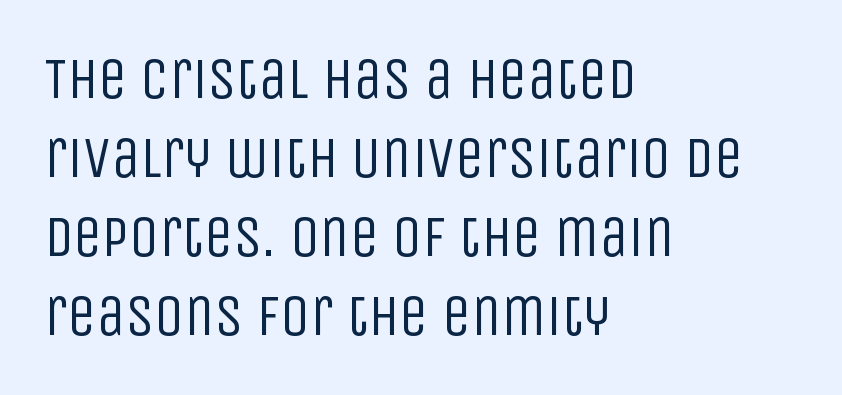
Q: Is the text bold? A: No.
Q: Is the text italic (slanted)? A: No, it is upright.
Q: Is the typeface a serif or a sans-serif typeface? A: Sans-serif.
Q: Is the text underlined? A: No.
Q: How is the paragraph aligned? A: Left-aligned.
Q: Is the spacing between letters normal or unusually wide? A: Normal.
Q: Is the spacing between lines tight, normal or loose? A: Normal.
Q: Width (condensed, normal, or wide)? A: Condensed.
Q: Stroke contrast? A: Low.
Q: x-height? A: Large.
Q: Monospaced? A: No.
